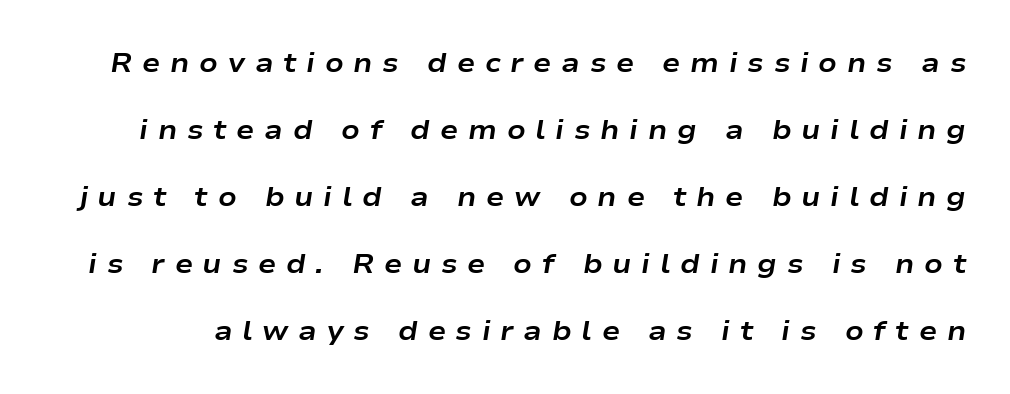
Q: Is the text bold? A: Yes.
Q: Is the text italic (slanted)? A: Yes, it leans right by about 9 degrees.
Q: Is the text underlined? A: No.
Q: Is the spacing between letters normal or unusually wide? A: Unusually wide.
Q: Is the spacing between lines tight, normal or loose? A: Loose.
